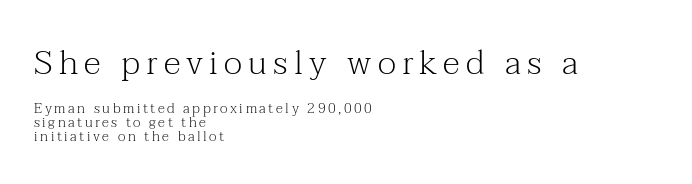
Has an underline been added? It has not. Unlike italic type, these characters show no tilt at all. Varying glyph widths throughout — classic text-font behaviour. Note: larger setting up top, smaller setting below. The text was rendered using a seriffed face with decorative stroke endings.
